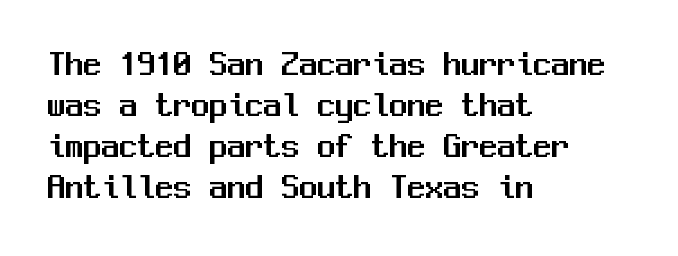
{"serif": "no", "italic": "no", "width": "normal", "stroke_contrast": "medium", "x_height": "medium", "monospaced": "yes", "underline": "no", "align": "left", "line_spacing": "tight", "line_spacing_ratio": 1.14, "letter_spacing": "normal", "letter_spacing_em": 0.0, "glyph_px": 36}
